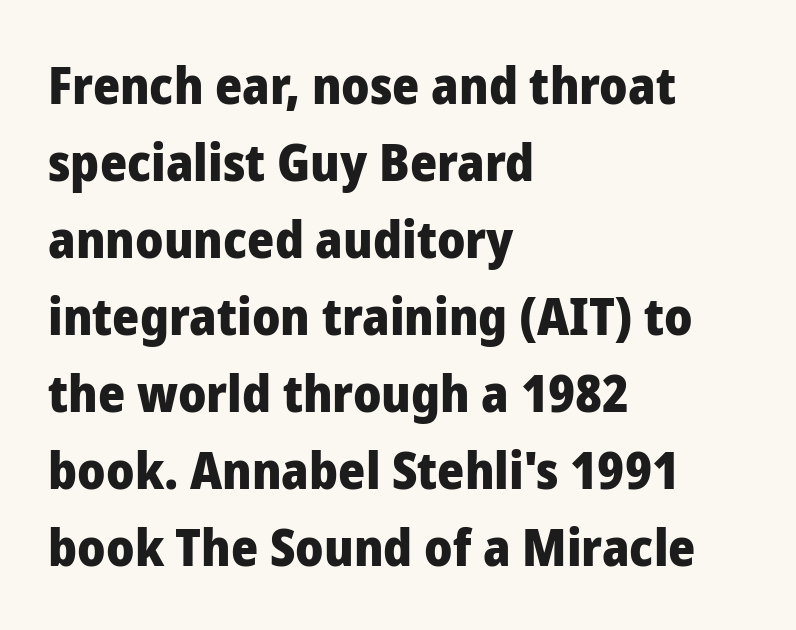
Every row of glyphs begins at an identical x-position on the left. Looks like regular typesetting: each glyph gets only the width it needs. Students, this is bold: see how much ink each stroke carries. Descender tails drop into unmarked territory.
